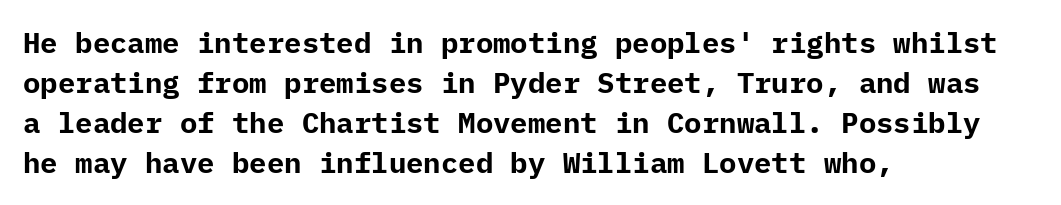
The image shows 29 px bold sans-serif type, upright; set left-aligned, normal line spacing (1.38x), normal letter spacing, not underlined; low stroke contrast and a medium x-height.
